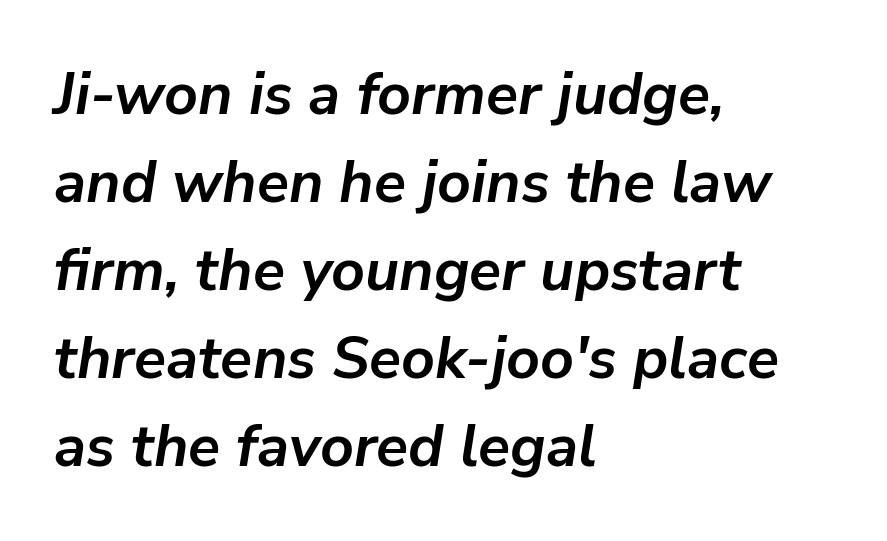
The image shows 59 px semibold type, italic (leaning right); set left-aligned, normal line spacing (1.49x), normal letter spacing, not underlined; low stroke contrast and a medium x-height.
